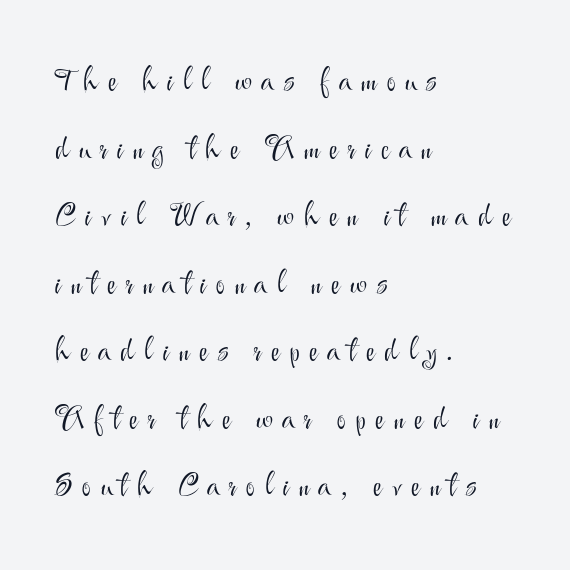
Q: Is the text bold? A: No.
Q: Is the typeface a serif or a sans-serif typeface? A: Sans-serif.
Q: Is the text underlined? A: No.
Q: How is the paragraph aligned? A: Left-aligned.
Q: Is the spacing between letters normal or unusually wide? A: Unusually wide.
Q: Is the spacing between lines tight, normal or loose? A: Loose.
Q: Width (condensed, normal, or wide)? A: Normal.
Q: Stroke contrast? A: Medium.
Q: x-height? A: Small.
Q: Monospaced? A: No.
